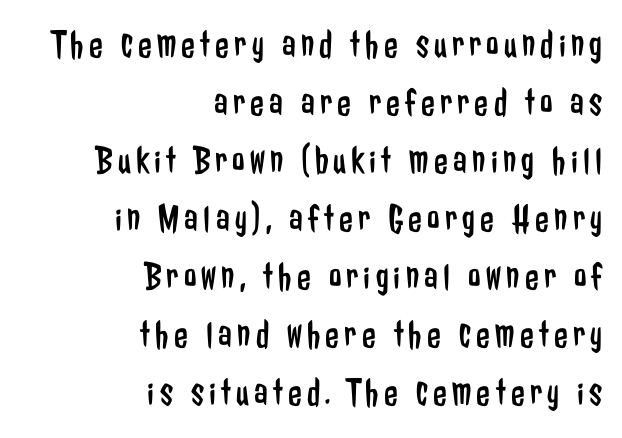
The image shows 40 px regular-weight, condensed sans-serif type, upright; set right-aligned, normal line spacing (1.45x), not underlined; low stroke contrast and a medium x-height.
